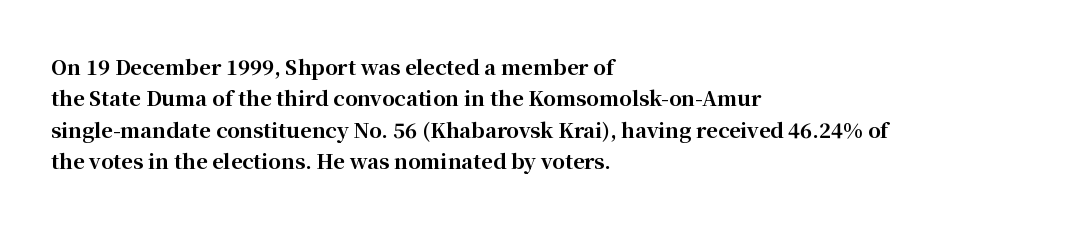
{"italic": "no", "bold": "yes", "underline": "no", "align": "left", "line_spacing": "normal", "line_spacing_ratio": 1.57, "letter_spacing": "normal", "letter_spacing_em": 0.0, "glyph_px": 20}
